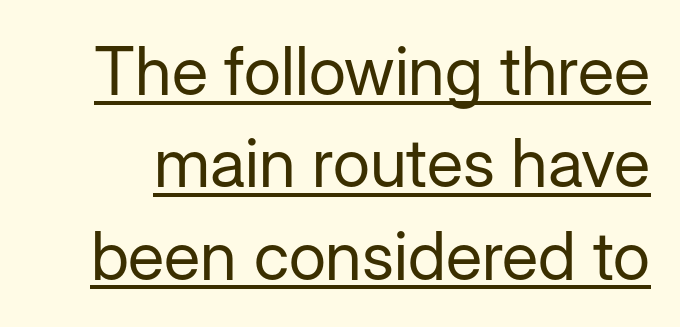
This rendering features underlined lettering. Unbolded letterforms with no extra heft. Glyph-to-glyph distance matches everyday printed text. Is there much room between lines? A standard amount, neither cramped nor airy.
